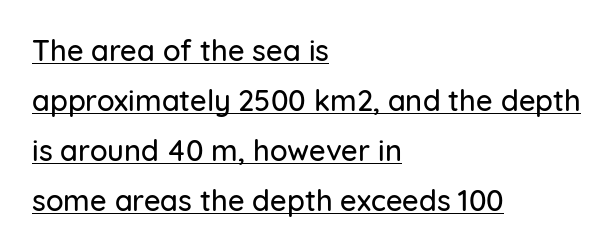
The image shows 29 px sans-serif type, upright; set left-aligned, line spacing 1.72x, normal letter spacing, underlined; low stroke contrast and a medium x-height.
